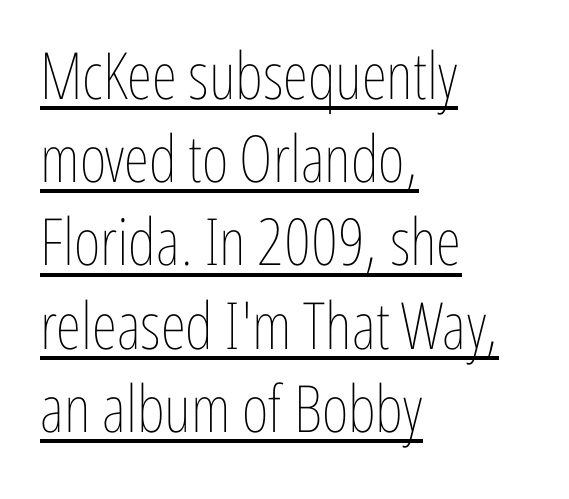
{"italic": "no", "bold": "no", "weight": "thin", "width": "condensed", "stroke_contrast": "low", "x_height": "medium", "monospaced": "no", "underline": "yes", "align": "left", "line_spacing": "normal", "line_spacing_ratio": 1.28, "letter_spacing": "normal", "letter_spacing_em": 0.0, "glyph_px": 65}
